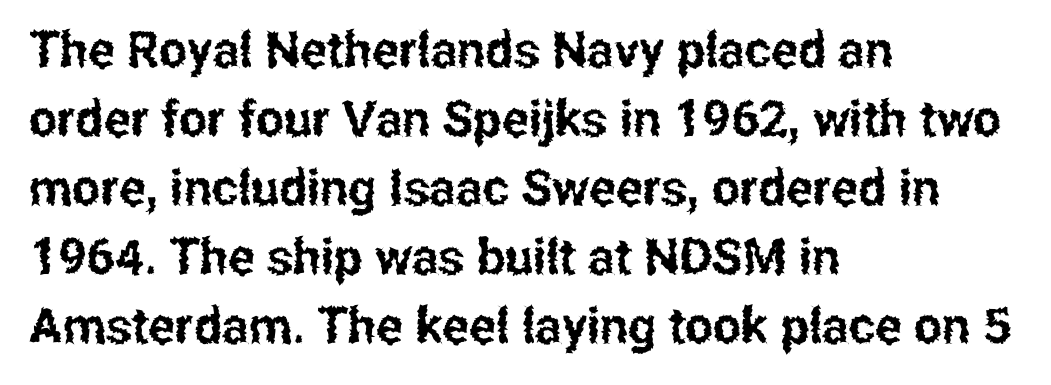
Q: Is the text italic (slanted)? A: No, it is upright.
Q: Is the typeface a serif or a sans-serif typeface? A: Sans-serif.
Q: Is the text underlined? A: No.
Q: How is the paragraph aligned? A: Left-aligned.
Q: Is the spacing between letters normal or unusually wide? A: Normal.
Q: Is the spacing between lines tight, normal or loose? A: Normal.
Q: Width (condensed, normal, or wide)? A: Condensed.
Q: Stroke contrast? A: Low.
Q: x-height? A: Medium.
Q: Monospaced? A: No.
